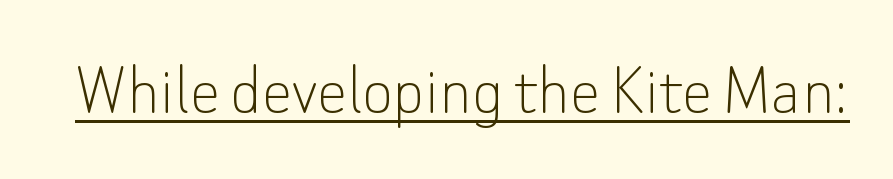
Q: Is the text bold? A: No.
Q: Is the text italic (slanted)? A: No, it is upright.
Q: Is the typeface a serif or a sans-serif typeface? A: Sans-serif.
Q: Is the text underlined? A: Yes.
Q: Is the spacing between letters normal or unusually wide? A: Normal.
Q: Width (condensed, normal, or wide)? A: Normal.
Q: Stroke contrast? A: Low.
Q: x-height? A: Small.
Q: Monospaced? A: No.
